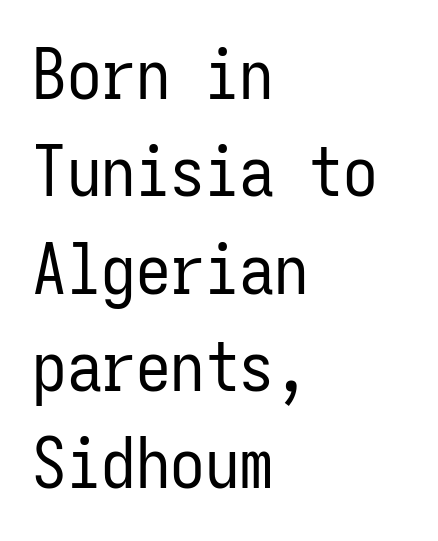
The image shows 69 px regular-weight, condensed sans-serif type, upright, monospaced; set left-aligned, normal line spacing (1.41x), normal letter spacing, not underlined; low stroke contrast and a medium x-height.
